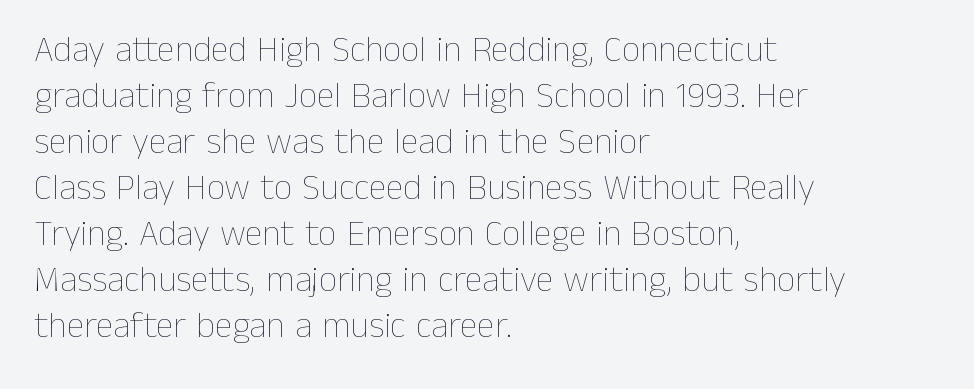
Glance below the letters and you will spot only blank space. The face used here is rendered with its standard letterfit. Line spacing here is normal. Designer's note — italics off, roman on.
